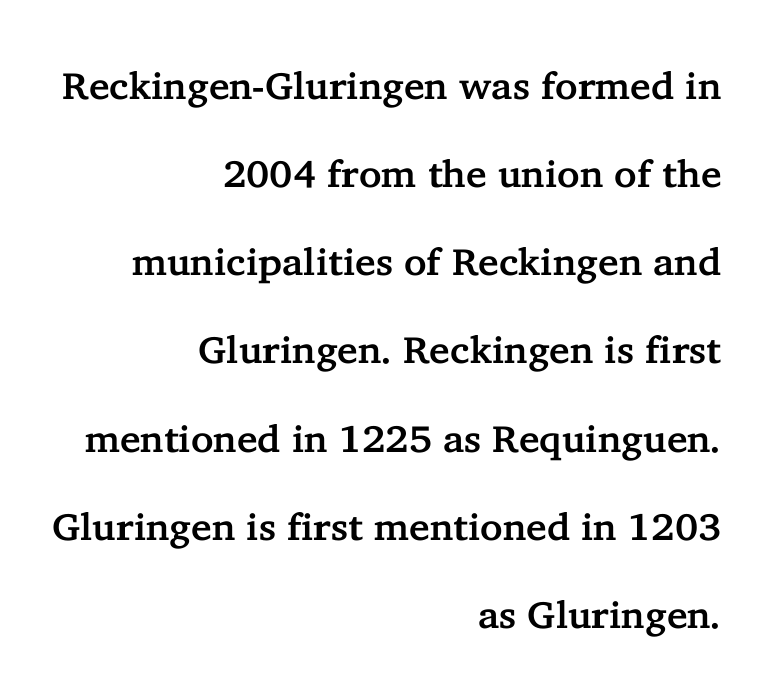
{"serif": "yes", "italic": "no", "width": "normal", "stroke_contrast": "low", "x_height": "medium", "monospaced": "no", "underline": "no", "align": "right", "line_spacing": "loose", "line_spacing_ratio": 2.32, "letter_spacing": "normal", "letter_spacing_em": 0.0, "glyph_px": 38}
